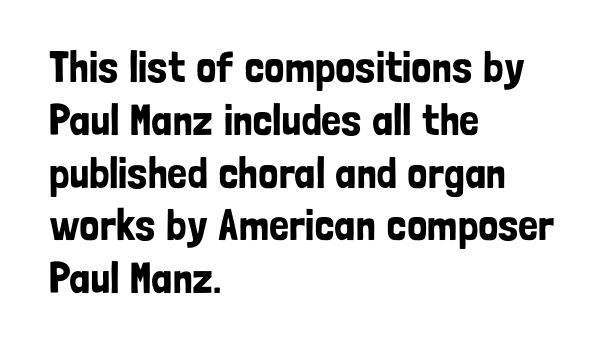
{"serif": "no", "italic": "no", "width": "condensed", "stroke_contrast": "low", "x_height": "medium", "monospaced": "no", "underline": "no", "align": "left", "line_spacing_ratio": 1.2, "letter_spacing": "normal", "letter_spacing_em": 0.0, "glyph_px": 44}
